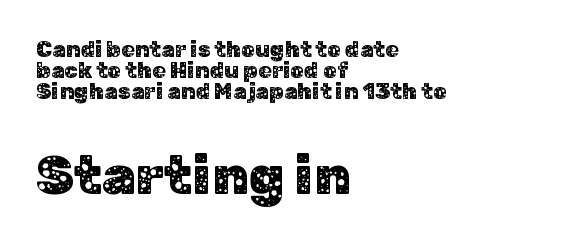
Horizontal alignment here is leftward, the default for most running prose. Vertical spacing — tight. Looks like regular typesetting: each glyph gets only the width it needs. The baseline area is clear. Inter-character spacing is left at the font's built-in metrics.
